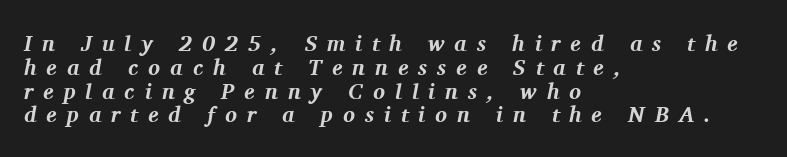
{"italic": "yes", "lean": "right", "slant_degrees": 11, "bold": "yes", "underline": "no", "align": "left", "line_spacing": "tight", "line_spacing_ratio": 1.08, "letter_spacing": "wide", "letter_spacing_em": 0.45, "glyph_px": 22}
